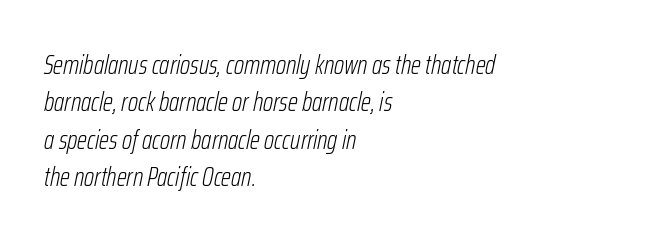
Q: Is the text bold? A: No.
Q: Is the text italic (slanted)? A: Yes, it leans right by about 12 degrees.
Q: Is the text underlined? A: No.
Q: How is the paragraph aligned? A: Left-aligned.
Q: Is the spacing between letters normal or unusually wide? A: Normal.
Q: Is the spacing between lines tight, normal or loose? A: Normal.
